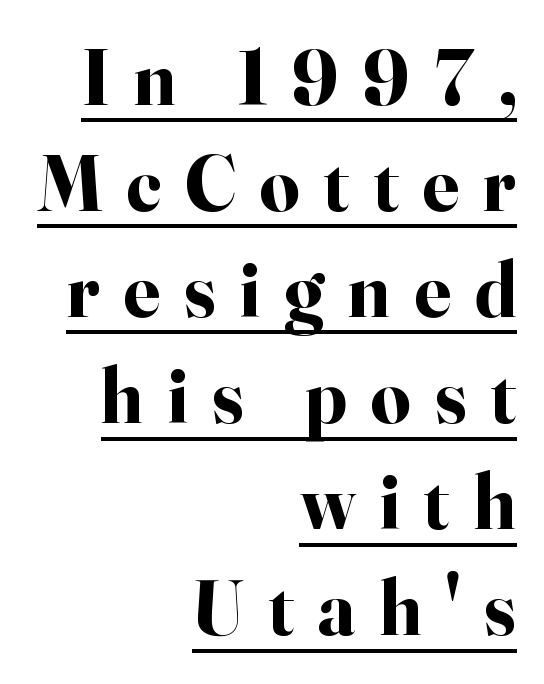
{"serif": "yes", "italic": "no", "bold": "yes", "weight": "bold", "width": "normal", "stroke_contrast": "high", "x_height": "small", "monospaced": "no", "underline": "yes", "align": "right", "line_spacing": "normal", "line_spacing_ratio": 1.36, "letter_spacing": "wide", "letter_spacing_em": 0.31, "glyph_px": 78}
